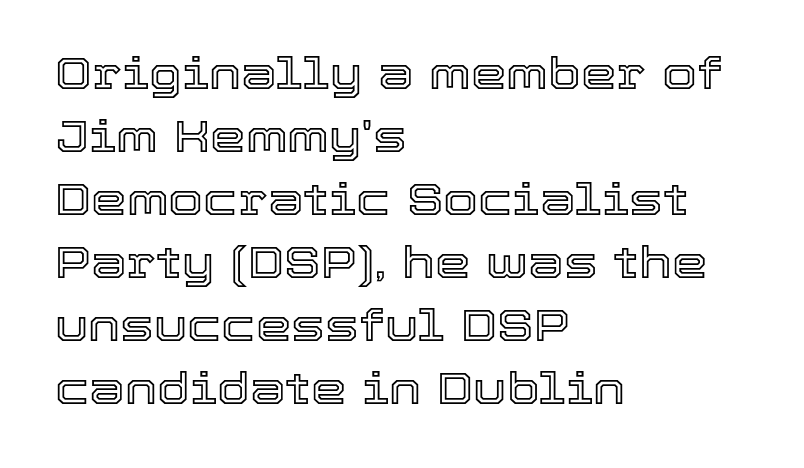
Q: Is the text italic (slanted)? A: No, it is upright.
Q: Is the text underlined? A: No.
Q: How is the paragraph aligned? A: Left-aligned.
Q: Is the spacing between letters normal or unusually wide? A: Normal.
Q: Is the spacing between lines tight, normal or loose? A: Normal.
Q: Width (condensed, normal, or wide)? A: Normal.
Q: x-height? A: Medium.
Q: Monospaced? A: No.
